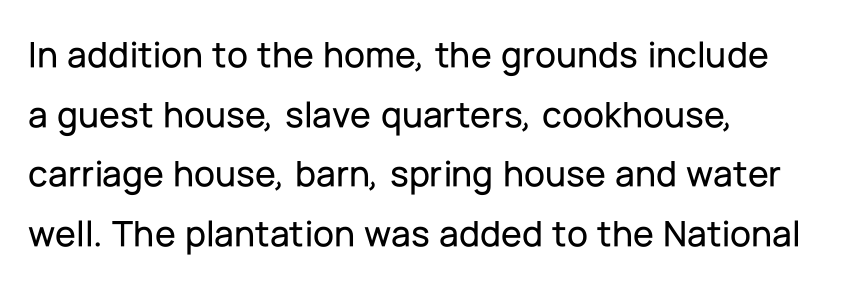
The image shows 38 px sans-serif type, upright; set left-aligned, normal line spacing (1.57x), normal letter spacing, not underlined; low stroke contrast and a medium x-height.
